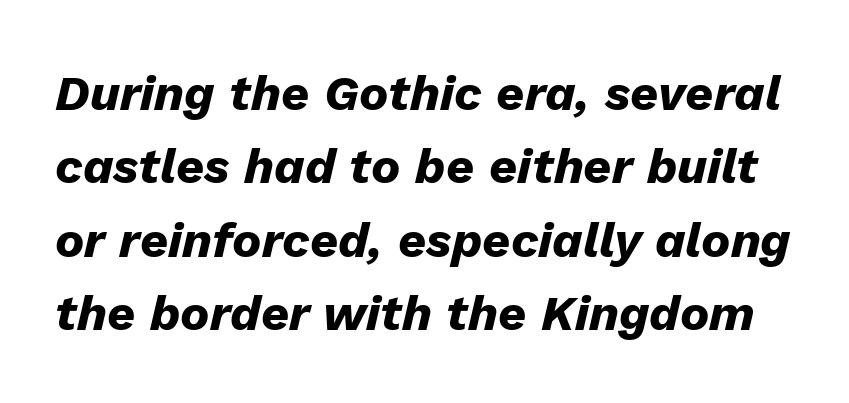
Each word holds together tightly as a unit, with standard inter-letter gaps. The rendering uses natural spacing where letterforms have individual widths. Honestly, the row spacing looks completely unremarkable. This is heavy type, rendered in bold.
